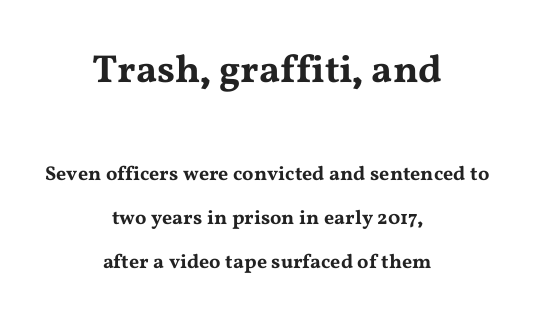
The image shows 39 px wide serif type, upright; set centered, loose line spacing (2.2x), normal letter spacing, not underlined; the first (top) block is 1.95x larger; medium stroke contrast and a medium x-height.
